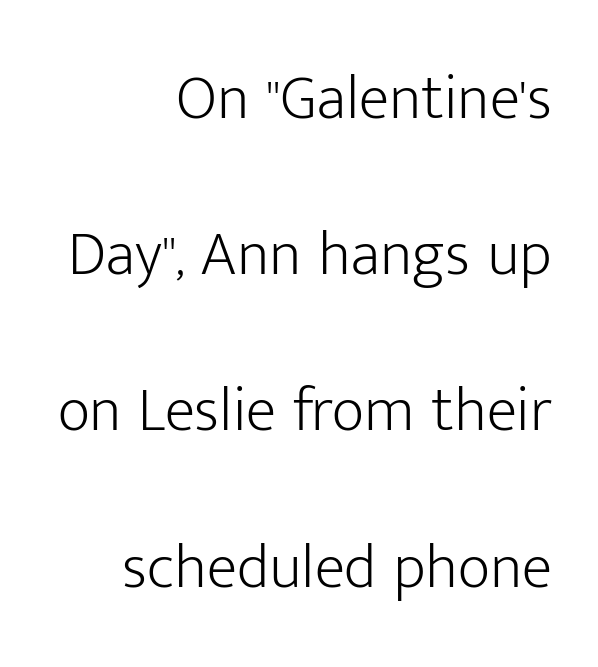
Q: Is the text bold? A: No.
Q: Is the text italic (slanted)? A: No, it is upright.
Q: Is the typeface a serif or a sans-serif typeface? A: Sans-serif.
Q: Is the text underlined? A: No.
Q: How is the paragraph aligned? A: Right-aligned.
Q: Is the spacing between letters normal or unusually wide? A: Normal.
Q: Is the spacing between lines tight, normal or loose? A: Loose.
Q: Width (condensed, normal, or wide)? A: Normal.
Q: Stroke contrast? A: Low.
Q: x-height? A: Medium.
Q: Monospaced? A: No.
